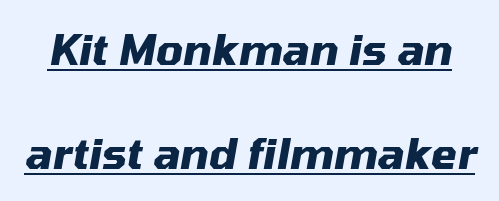
The image shows 42 px heavy type, italic (leaning right); set loose line spacing (2.47x), normal letter spacing, underlined; medium stroke contrast and a medium x-height.
